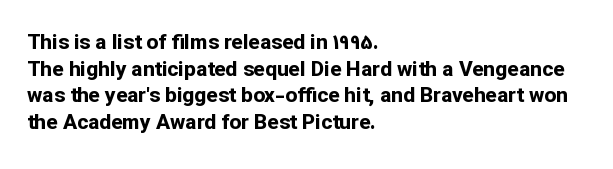
Honestly, the row spacing looks completely unremarkable. Posture: upright roman. Plenty of ink on the page — the face is bold. Typeset ragged right — the left edge is the straight one.
